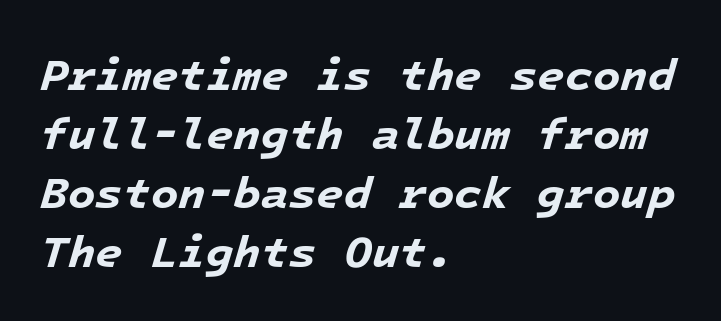
The words here are not underlined. You could count columns in this text — the font is strictly monospaced. An italicized treatment has been applied to the whole sample. Words appear dense and cohesive because spacing is normal. The lines in this sample share a left origin and differ only in where they stop.
